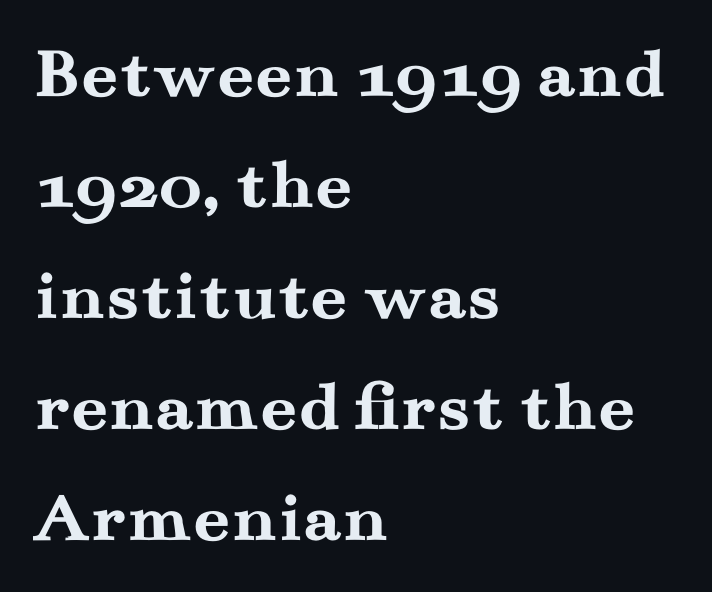
{"serif": "yes", "italic": "no", "bold": "yes", "weight": "semibold", "width": "wide", "stroke_contrast": "medium", "x_height": "small", "monospaced": "no", "underline": "no", "align": "left", "line_spacing": "normal", "line_spacing_ratio": 1.52, "letter_spacing": "normal", "letter_spacing_em": 0.0, "glyph_px": 73}
